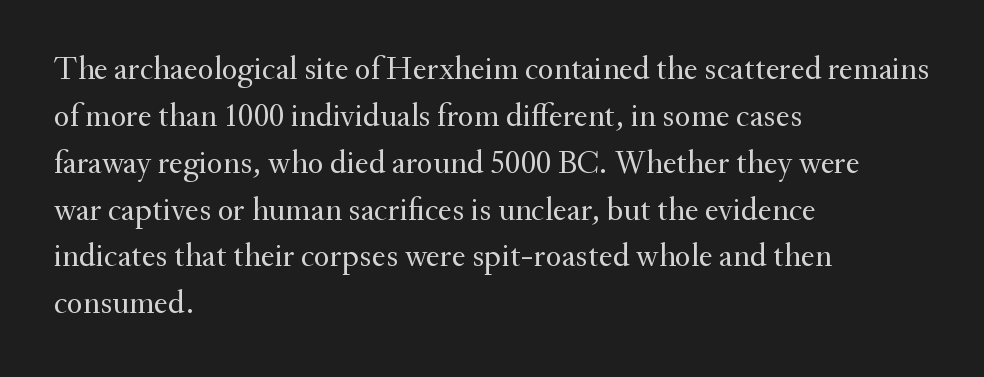
The image shows 33 px regular-weight serif type, upright; set left-aligned, normal line spacing (1.42x), normal letter spacing, not underlined; medium stroke contrast and a small x-height.
